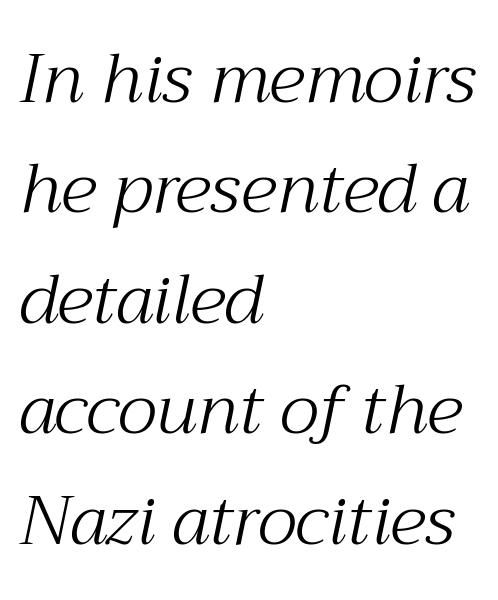
The image shows 69 px light serif type, italic (leaning right); set left-aligned, normal line spacing (1.6x), normal letter spacing, not underlined; medium stroke contrast and a medium x-height.
